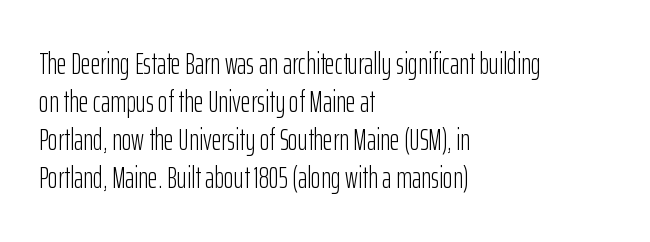
The image shows 30 px light, condensed sans-serif type, upright; set left-aligned, normal line spacing (1.27x), normal letter spacing, not underlined; low stroke contrast and a medium x-height.
